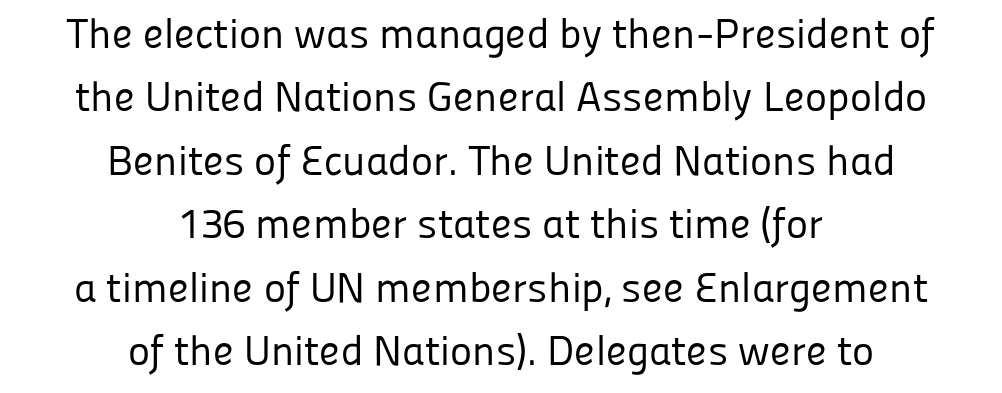
The image shows 42 px regular-weight sans-serif type, upright; set centered, normal line spacing (1.51x), normal letter spacing, not underlined; low stroke contrast and a medium x-height.
